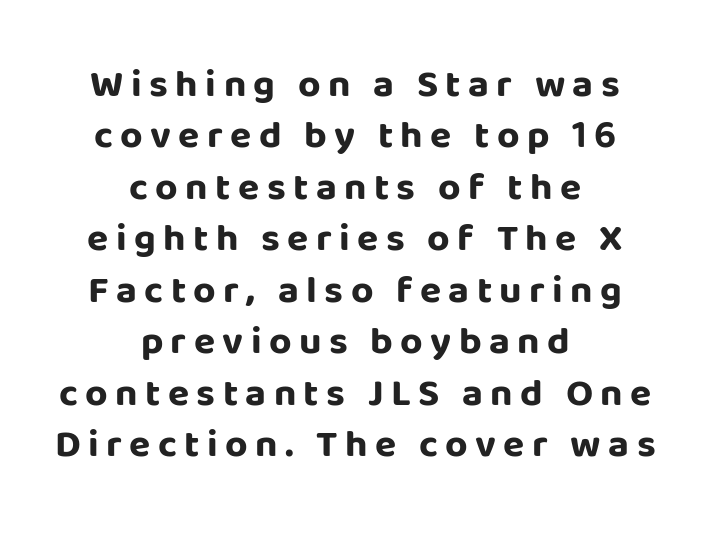
Notice how descenders clear the ascenders below comfortably — that's standard leading. Heft: maximum for text — a bold. Posture: straight, roman, zero tilt. Lines of text with bare space underneath. The lines are quadded center.
